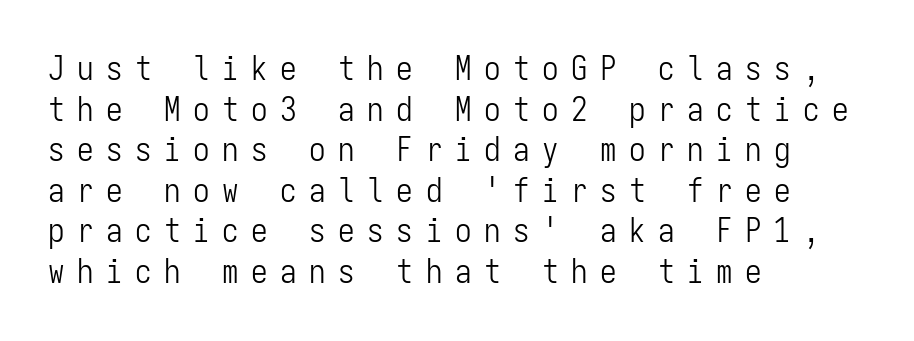
Q: Is the text bold? A: No.
Q: Is the text italic (slanted)? A: No, it is upright.
Q: Is the typeface a serif or a sans-serif typeface? A: Sans-serif.
Q: Is the text underlined? A: No.
Q: How is the paragraph aligned? A: Left-aligned.
Q: Is the spacing between letters normal or unusually wide? A: Unusually wide.
Q: Width (condensed, normal, or wide)? A: Condensed.
Q: Stroke contrast? A: Low.
Q: x-height? A: Medium.
Q: Monospaced? A: Yes.
